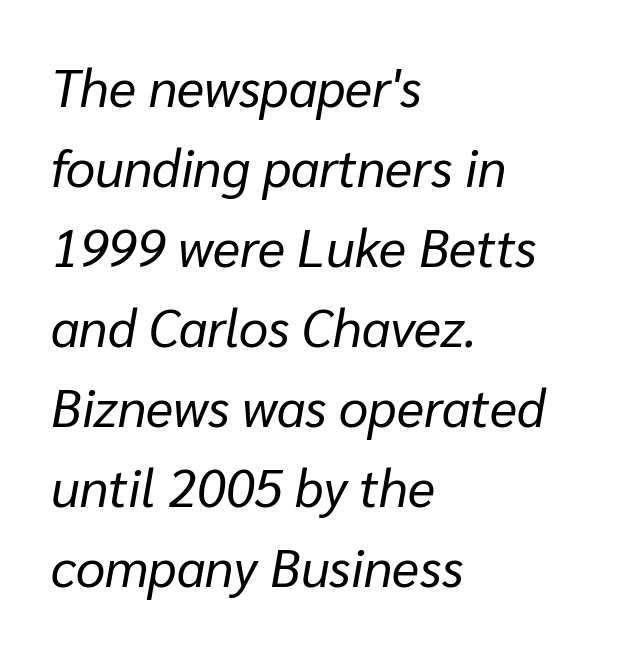
{"italic": "yes", "lean": "right", "slant_degrees": 10, "bold": "no", "weight": "regular", "width": "normal", "stroke_contrast": "low", "x_height": "medium", "monospaced": "no", "underline": "no", "align": "left", "line_spacing": "normal", "line_spacing_ratio": 1.54, "letter_spacing": "normal", "letter_spacing_em": 0.0, "glyph_px": 52}
